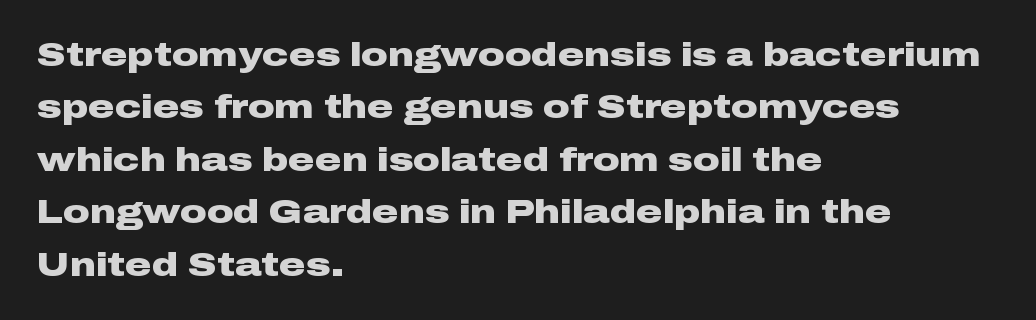
{"serif": "no", "italic": "no", "bold": "yes", "weight": "heavy", "width": "wide", "stroke_contrast": "low", "x_height": "medium", "monospaced": "no", "underline": "no", "align": "left", "line_spacing": "normal", "line_spacing_ratio": 1.59, "letter_spacing": "normal", "letter_spacing_em": 0.0, "glyph_px": 33}
